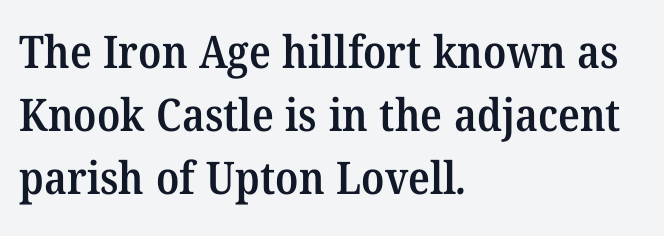
{"serif": "yes", "bold": "semi", "weight": "semibold", "width": "normal", "stroke_contrast": "medium", "x_height": "medium", "monospaced": "no", "underline": "no", "align": "left", "line_spacing": "normal", "line_spacing_ratio": 1.4, "letter_spacing": "normal", "letter_spacing_em": 0.0, "glyph_px": 45}
